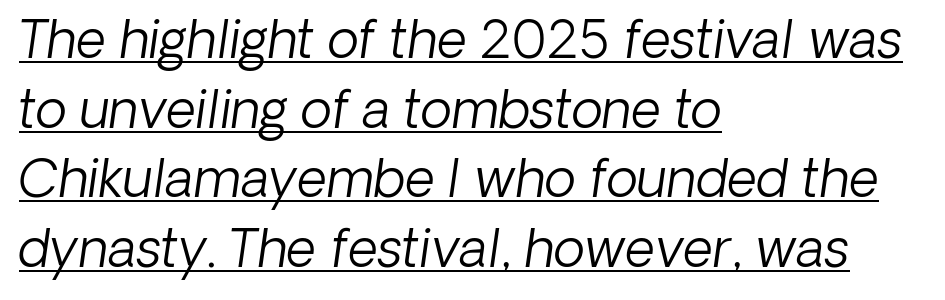
{"italic": "yes", "lean": "right", "slant_degrees": 8, "bold": "no", "weight": "light", "width": "normal", "stroke_contrast": "low", "x_height": "medium", "monospaced": "no", "underline": "yes", "align": "left", "line_spacing": "normal", "line_spacing_ratio": 1.34, "letter_spacing": "normal", "letter_spacing_em": 0.0, "glyph_px": 52}
